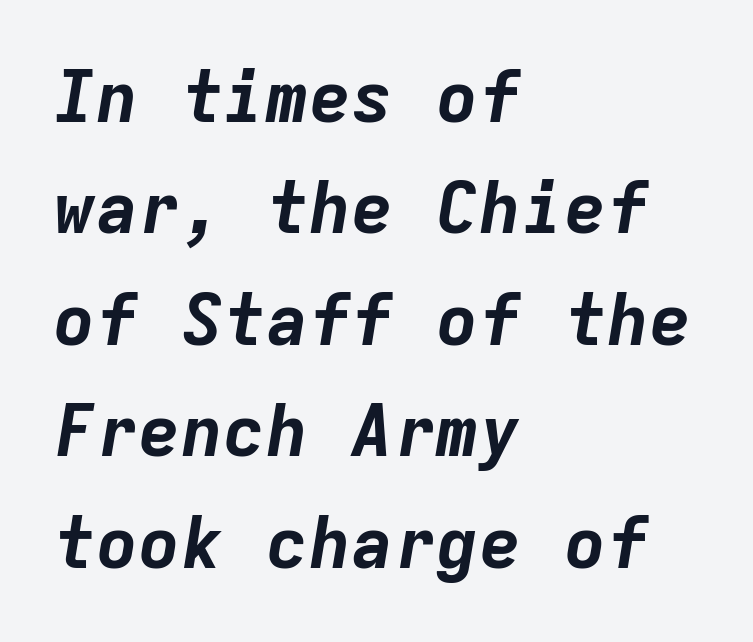
Does the lettering tilt? It does — this is italic. The rendering uses typewriter-style spacing with identical character cells. The face used here has the dense, thick strokes of a bold. The text block is weighted toward the left margin, trailing off unevenly rightward.
